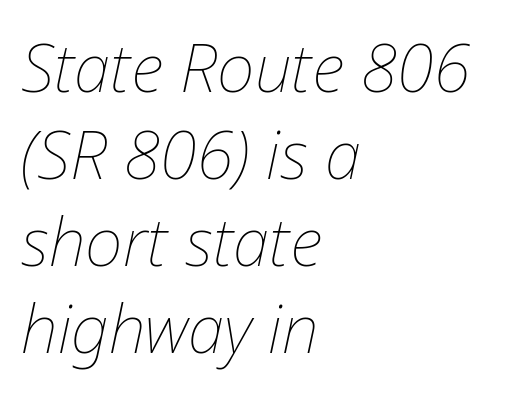
Stroke thickness stays within the range of a standard reading face or lighter. The tracking reads as untouched default to a designer's eye. The baseline area is clear. This rendering uses left alignment, leaving the right contour irregular. Students, observe: this is what conventionally led text looks like.
